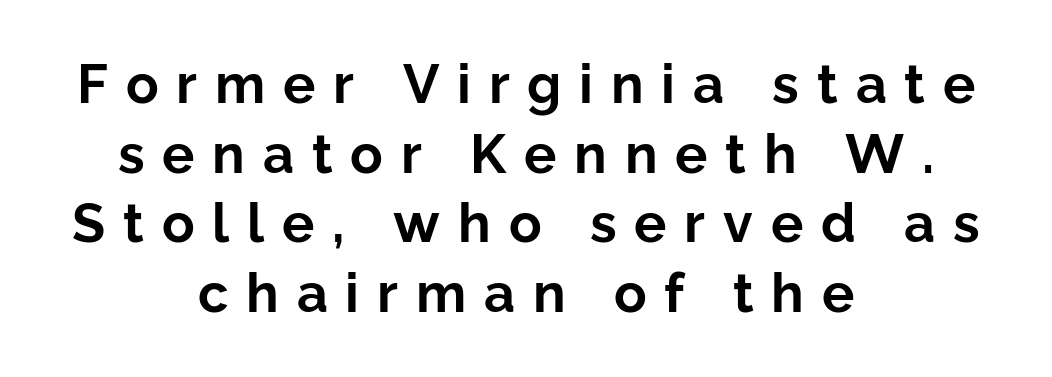
Q: Is the text bold? A: Yes.
Q: Is the text italic (slanted)? A: No, it is upright.
Q: Is the typeface a serif or a sans-serif typeface? A: Sans-serif.
Q: Is the text underlined? A: No.
Q: How is the paragraph aligned? A: Centered.
Q: Is the spacing between letters normal or unusually wide? A: Unusually wide.
Q: Is the spacing between lines tight, normal or loose? A: Normal.
Q: Width (condensed, normal, or wide)? A: Normal.
Q: Stroke contrast? A: Low.
Q: x-height? A: Medium.
Q: Monospaced? A: No.
